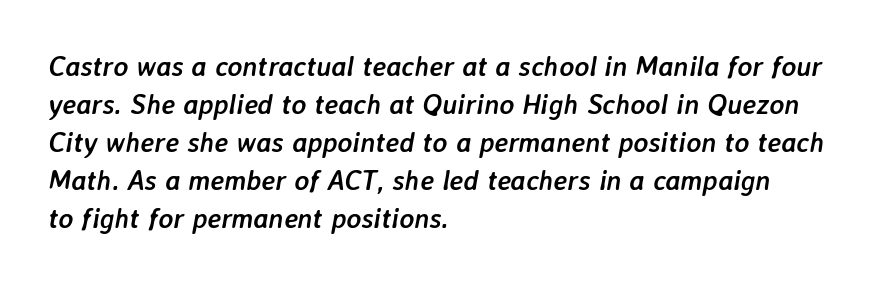
The image shows 28 px semibold type, italic (leaning right); set left-aligned, normal line spacing (1.36x), normal letter spacing, not underlined; low stroke contrast and a medium x-height.
